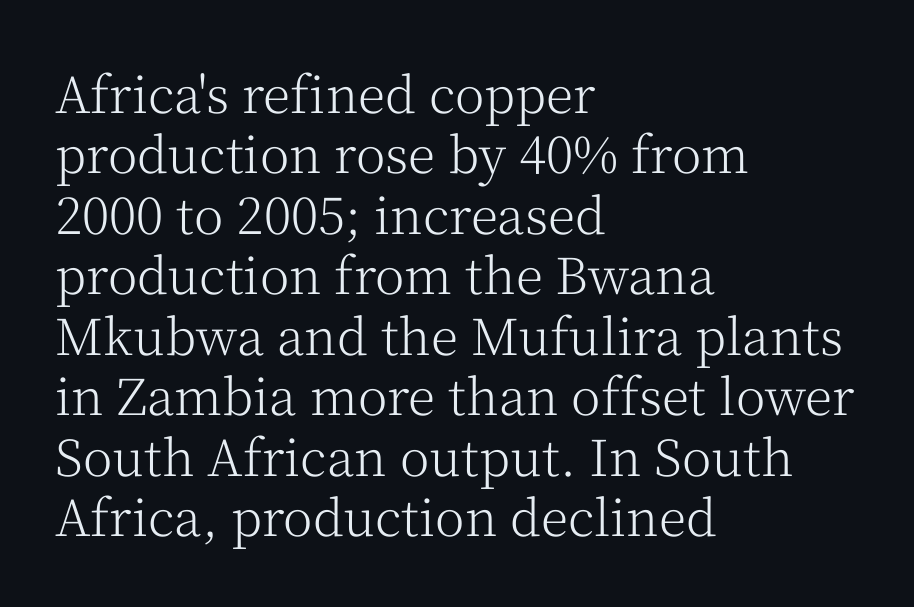
The image shows 50 px light serif type, upright; set left-aligned, line spacing 1.21x, normal letter spacing, not underlined; medium stroke contrast and a medium x-height.
